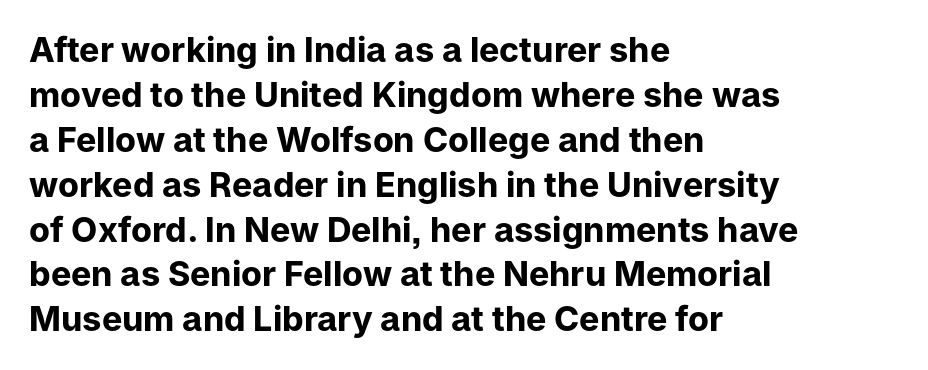
{"serif": "no", "italic": "no", "bold": "yes", "weight": "bold", "width": "normal", "stroke_contrast": "low", "x_height": "medium", "monospaced": "no", "underline": "no", "align": "left", "line_spacing": "normal", "line_spacing_ratio": 1.32, "letter_spacing": "normal", "letter_spacing_em": 0.0, "glyph_px": 34}
